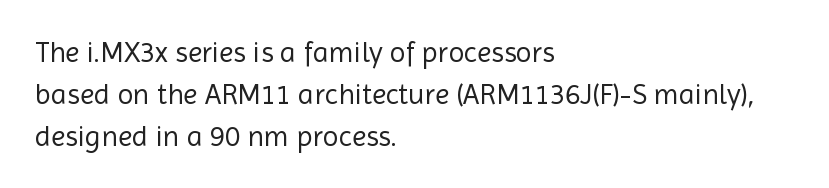
Q: Is the text bold? A: No.
Q: Is the text italic (slanted)? A: No, it is upright.
Q: Is the typeface a serif or a sans-serif typeface? A: Sans-serif.
Q: Is the text underlined? A: No.
Q: How is the paragraph aligned? A: Left-aligned.
Q: Is the spacing between letters normal or unusually wide? A: Normal.
Q: Is the spacing between lines tight, normal or loose? A: Normal.
Q: Width (condensed, normal, or wide)? A: Normal.
Q: x-height? A: Medium.
Q: Monospaced? A: No.
